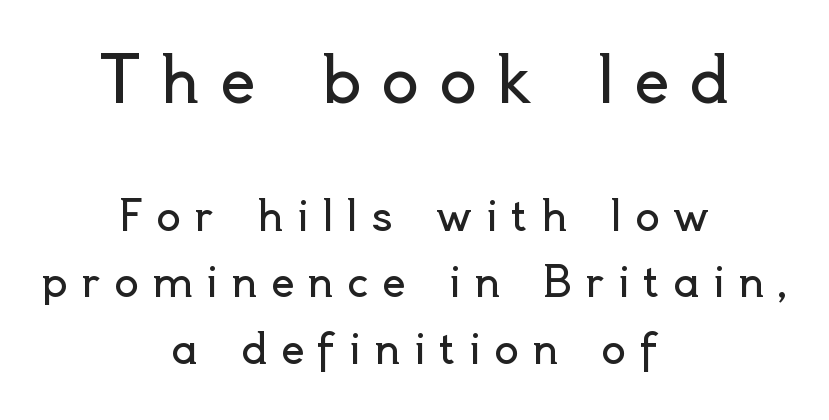
These glyphs show unthickened strokes, regular width or finer. Each letter keeps its own natural width here, so spacing adapts to shape. Tracking value appears strongly positive — letters spread wide. The words here are not underlined.
